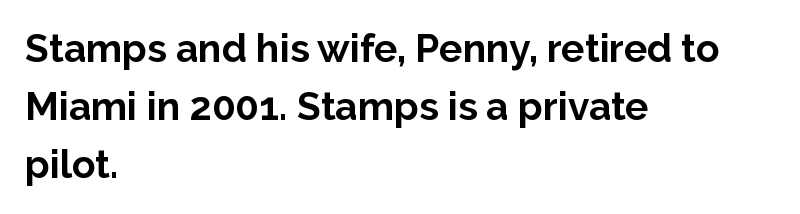
Proportional: the letters do not fall into vertical columns. As a designer I'd log this as weight 700, bold. If you drew a ruler down the left edge, every line would touch it. Observe the absence of serifs on each vertical stroke in this sample. Descenders are the only things crossing below the line.
